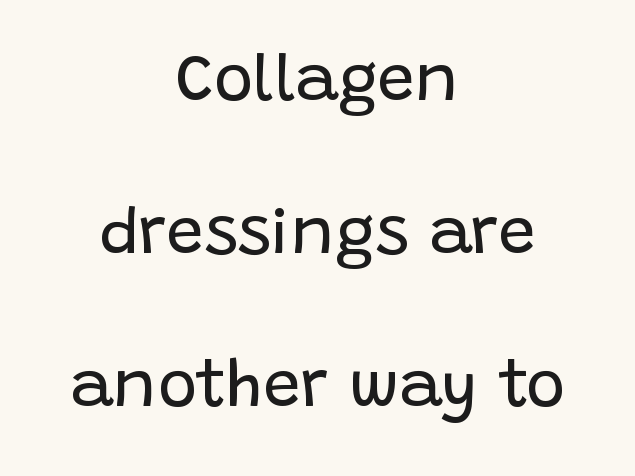
The image shows 66 px regular-weight sans-serif type, upright; set centered, loose line spacing (2.32x), normal letter spacing, not underlined; low stroke contrast and a large x-height.
